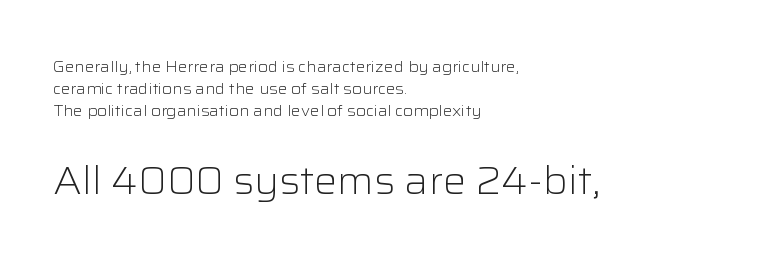
Weight class: somewhere from thin through regular. The type sits square on the baseline with zero lean. Grotesque or geometric, the face here clearly has no serifs. The letters advance in unequal steps, a hallmark of proportional type.
